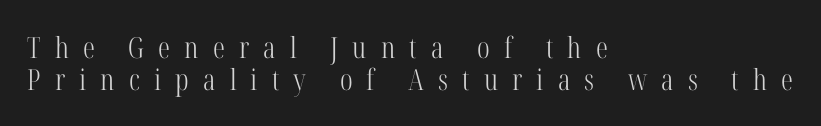
No italicization has been applied; the sample stays upright. A typesetter would label this face a serif. A typesetter would call this heavily tracked-out type. Stems and bowls with no extra thickness — not bold. Reading down the column, the eye jumps only a short way to each next line. Casual observation: everything's shoved over to the left.
